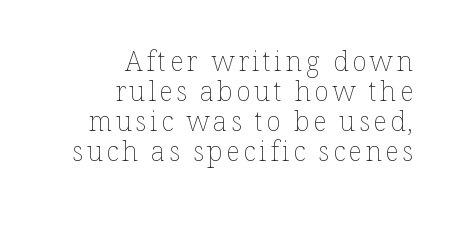
Q: Is the text bold? A: No.
Q: Is the text italic (slanted)? A: No, it is upright.
Q: Is the text underlined? A: No.
Q: How is the paragraph aligned? A: Right-aligned.
Q: Is the spacing between lines tight, normal or loose? A: Tight.
